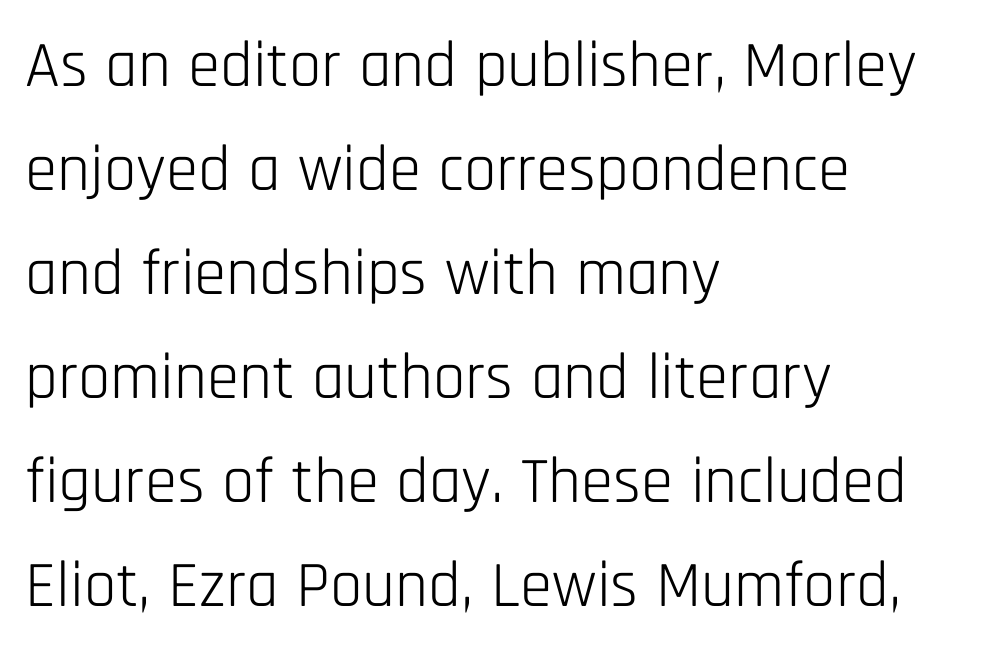
{"serif": "no", "italic": "no", "bold": "no", "weight": "light", "width": "condensed", "stroke_contrast": "low", "x_height": "large", "monospaced": "no", "underline": "no", "align": "left", "line_spacing": "normal", "line_spacing_ratio": 1.6, "letter_spacing": "normal", "letter_spacing_em": 0.0, "glyph_px": 65}
